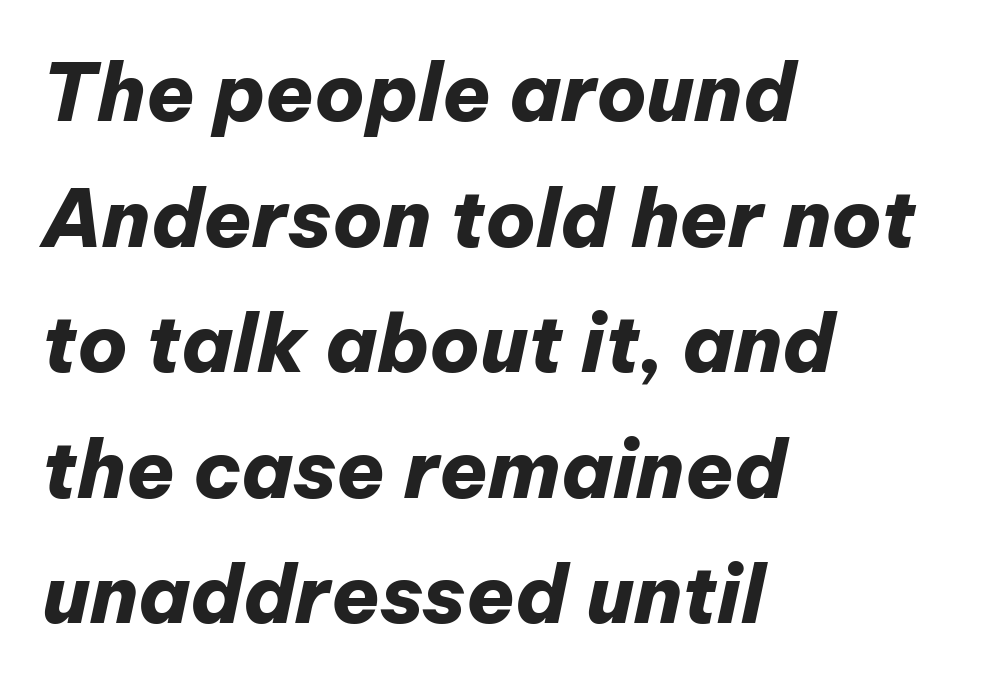
Q: Is the text bold? A: Yes.
Q: Is the text italic (slanted)? A: Yes, it leans right by about 12 degrees.
Q: Is the text underlined? A: No.
Q: How is the paragraph aligned? A: Left-aligned.
Q: Is the spacing between letters normal or unusually wide? A: Normal.
Q: Is the spacing between lines tight, normal or loose? A: Normal.
Q: Width (condensed, normal, or wide)? A: Normal.
Q: Stroke contrast? A: Low.
Q: x-height? A: Medium.
Q: Monospaced? A: No.
